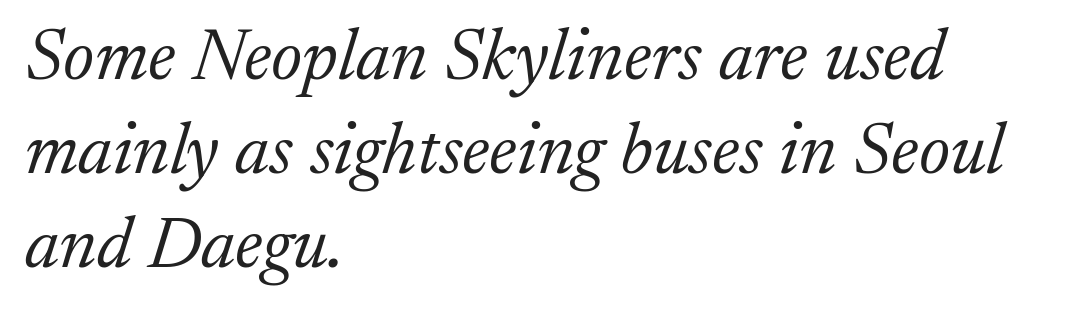
Q: Is the text bold? A: No.
Q: Is the text italic (slanted)? A: Yes, it leans right by about 17 degrees.
Q: Is the typeface a serif or a sans-serif typeface? A: Serif.
Q: Is the text underlined? A: No.
Q: How is the paragraph aligned? A: Left-aligned.
Q: Is the spacing between letters normal or unusually wide? A: Normal.
Q: Is the spacing between lines tight, normal or loose? A: Normal.
Q: Width (condensed, normal, or wide)? A: Normal.
Q: Stroke contrast? A: Low.
Q: x-height? A: Medium.
Q: Monospaced? A: No.
